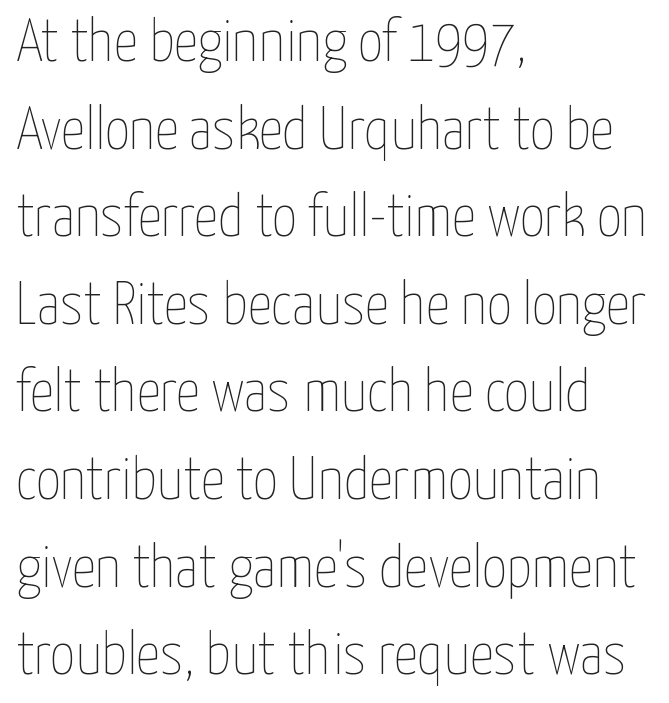
Q: Is the text bold? A: No.
Q: Is the text italic (slanted)? A: No, it is upright.
Q: Is the text underlined? A: No.
Q: How is the paragraph aligned? A: Left-aligned.
Q: Is the spacing between letters normal or unusually wide? A: Normal.
Q: Is the spacing between lines tight, normal or loose? A: Normal.
Q: Width (condensed, normal, or wide)? A: Condensed.
Q: Stroke contrast? A: Low.
Q: x-height? A: Medium.
Q: Monospaced? A: No.
